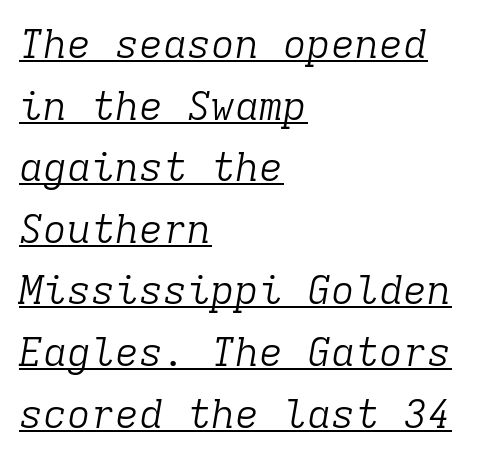
The typeface chosen for these lines features serifs. When letters slant like this, we call the style italic. Successive baselines arrive at the customary interval. Caption: standard tracking, unaltered. Note the uniform advance width — an 'i' takes as much space as an 'm'.
